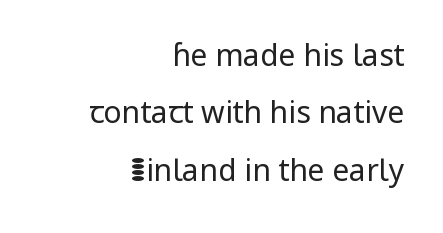
The image shows 30 px regular-weight sans-serif type, upright; set right-aligned, loose line spacing (1.91x), normal letter spacing, not underlined; low stroke contrast and a medium x-height.
